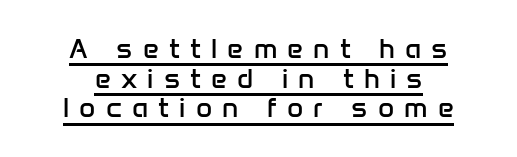
{"serif": "no", "italic": "no", "bold": "no", "weight": "regular", "width": "normal", "stroke_contrast": "low", "x_height": "medium", "monospaced": "no", "underline": "yes", "align": "center", "line_spacing": "tight", "line_spacing_ratio": 1.06, "letter_spacing": "wide", "letter_spacing_em": 0.36, "glyph_px": 28}
